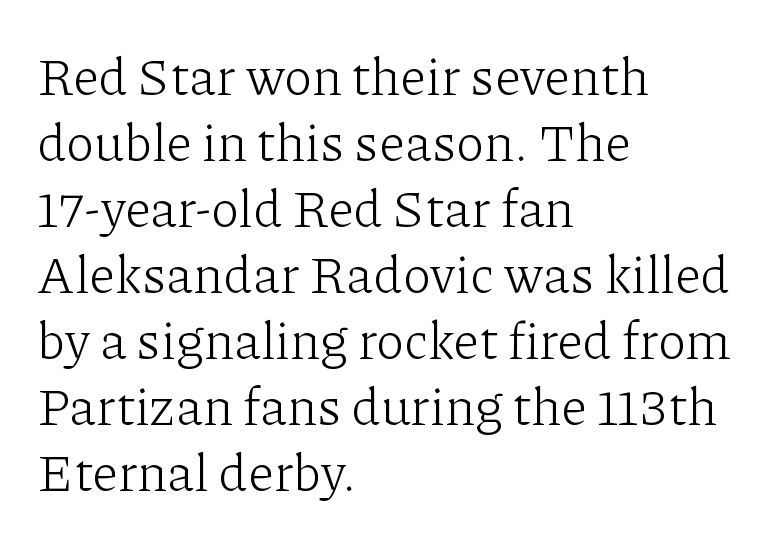
Q: Is the text bold? A: No.
Q: Is the text italic (slanted)? A: No, it is upright.
Q: Is the typeface a serif or a sans-serif typeface? A: Serif.
Q: Is the text underlined? A: No.
Q: How is the paragraph aligned? A: Left-aligned.
Q: Is the spacing between letters normal or unusually wide? A: Normal.
Q: Is the spacing between lines tight, normal or loose? A: Normal.
Q: Width (condensed, normal, or wide)? A: Normal.
Q: Stroke contrast? A: Low.
Q: x-height? A: Medium.
Q: Monospaced? A: No.
